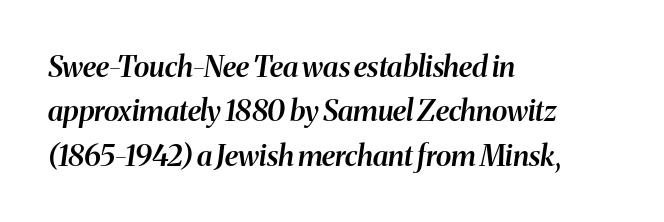
{"italic": "yes", "lean": "right", "slant_degrees": 8, "bold": "semi", "weight": "semibold", "width": "normal", "stroke_contrast": "medium", "x_height": "medium", "monospaced": "no", "underline": "no", "align": "left", "line_spacing": "normal", "line_spacing_ratio": 1.53, "letter_spacing": "normal", "letter_spacing_em": 0.0, "glyph_px": 29}
